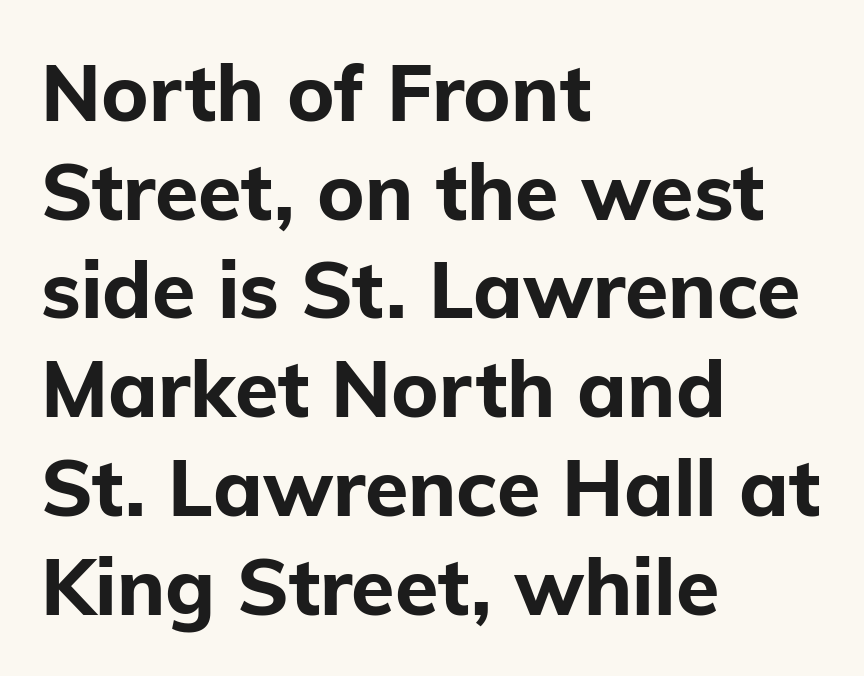
{"serif": "no", "italic": "no", "bold": "yes", "weight": "bold", "width": "normal", "stroke_contrast": "low", "x_height": "medium", "monospaced": "no", "underline": "no", "align": "left", "line_spacing": "normal", "line_spacing_ratio": 1.25, "letter_spacing": "normal", "letter_spacing_em": 0.0, "glyph_px": 79}
